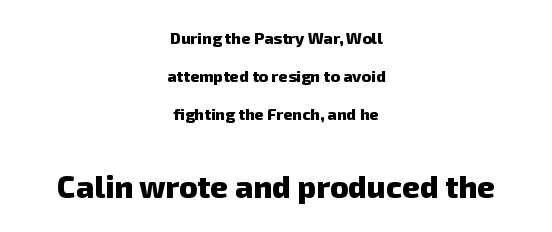
The image shows 31 px heavy sans-serif type; set centered, loose line spacing (2.38x), normal letter spacing, not underlined; the second (bottom) block is 1.94x larger; low stroke contrast and a medium x-height.
